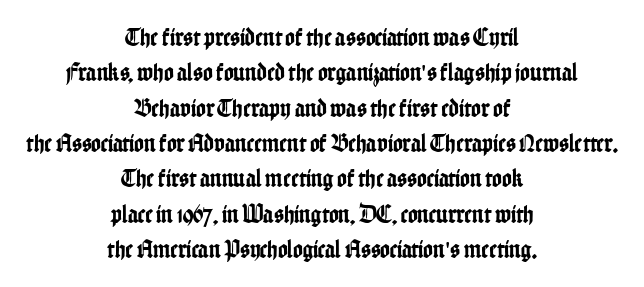
Q: Is the text italic (slanted)? A: No, it is upright.
Q: Is the text underlined? A: No.
Q: How is the paragraph aligned? A: Centered.
Q: Is the spacing between letters normal or unusually wide? A: Normal.
Q: Is the spacing between lines tight, normal or loose? A: Normal.
